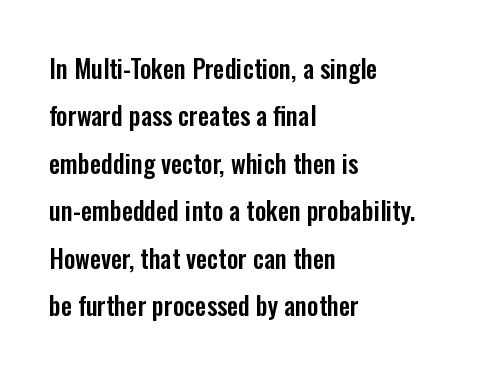
{"italic": "no", "underline": "no", "align": "left", "line_spacing": "loose", "line_spacing_ratio": 1.9, "letter_spacing": "normal", "letter_spacing_em": 0.0, "glyph_px": 25}
